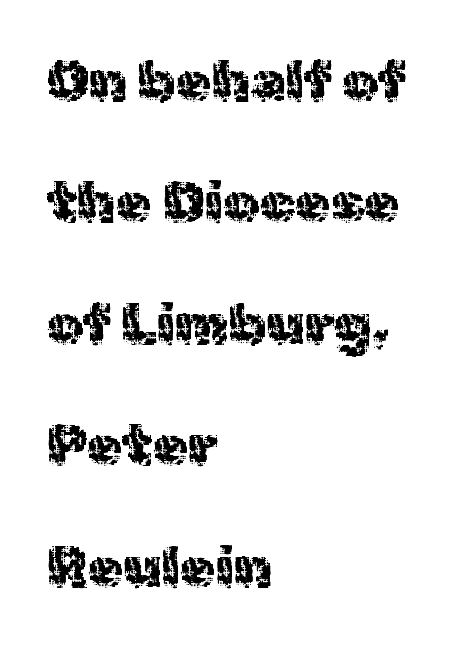
Q: Is the text italic (slanted)? A: No, it is upright.
Q: Is the typeface a serif or a sans-serif typeface? A: Sans-serif.
Q: Is the text underlined? A: No.
Q: How is the paragraph aligned? A: Left-aligned.
Q: Is the spacing between letters normal or unusually wide? A: Normal.
Q: Is the spacing between lines tight, normal or loose? A: Loose.
Q: Width (condensed, normal, or wide)? A: Normal.
Q: x-height? A: Medium.
Q: Monospaced? A: No.
